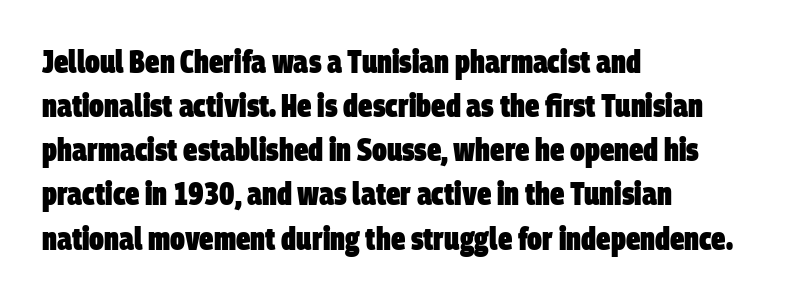
{"serif": "no", "bold": "yes", "weight": "heavy", "width": "condensed", "stroke_contrast": "low", "x_height": "large", "monospaced": "no", "underline": "no", "align": "left", "line_spacing": "normal", "line_spacing_ratio": 1.38, "letter_spacing": "normal", "letter_spacing_em": 0.0, "glyph_px": 32}
